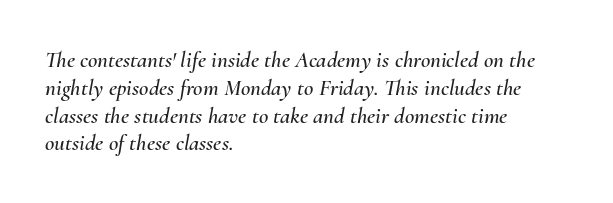
{"italic": "yes", "lean": "right", "slant_degrees": 10, "underline": "no", "align": "left", "line_spacing_ratio": 1.21, "letter_spacing": "normal", "letter_spacing_em": 0.0, "glyph_px": 23}
